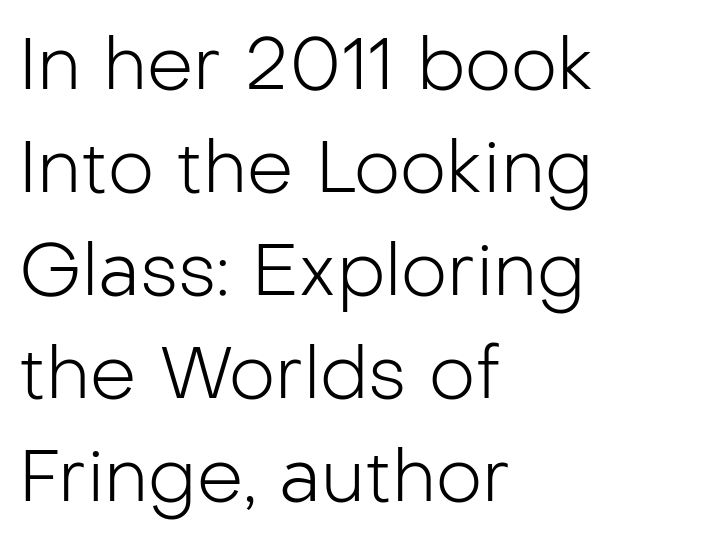
Q: Is the text bold? A: No.
Q: Is the text italic (slanted)? A: No, it is upright.
Q: Is the typeface a serif or a sans-serif typeface? A: Sans-serif.
Q: Is the text underlined? A: No.
Q: How is the paragraph aligned? A: Left-aligned.
Q: Is the spacing between letters normal or unusually wide? A: Normal.
Q: Is the spacing between lines tight, normal or loose? A: Normal.
Q: Width (condensed, normal, or wide)? A: Normal.
Q: Stroke contrast? A: Low.
Q: x-height? A: Medium.
Q: Monospaced? A: No.
